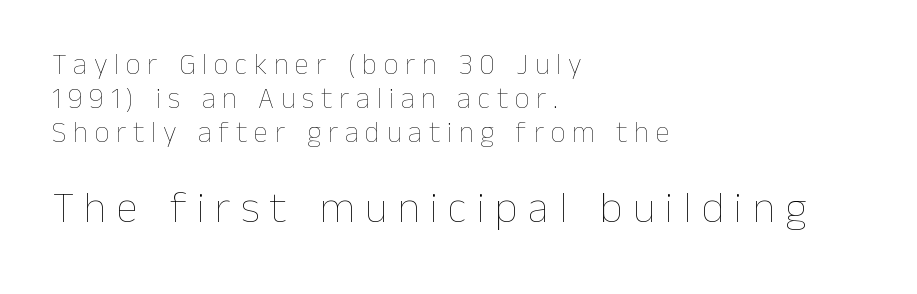
This sample uses an upright cut, with every glyph sitting square on the baseline. This sample is left-justified, so line endings fall wherever the words run out. Here the designer chose a conventional face with non-uniform glyph widths. The face looks like a standard text weight, possibly lighter.
